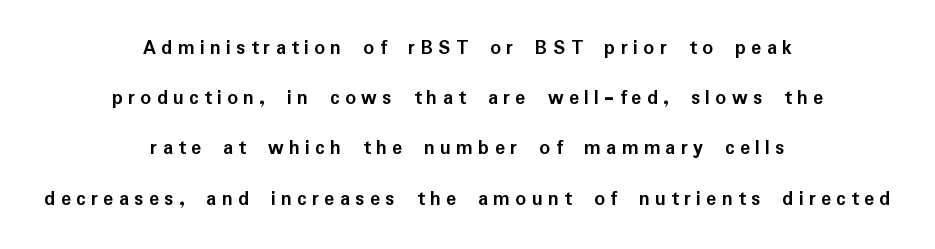
Q: Is the text bold? A: Yes.
Q: Is the text italic (slanted)? A: No, it is upright.
Q: Is the text underlined? A: No.
Q: How is the paragraph aligned? A: Centered.
Q: Is the spacing between letters normal or unusually wide? A: Unusually wide.
Q: Is the spacing between lines tight, normal or loose? A: Loose.
